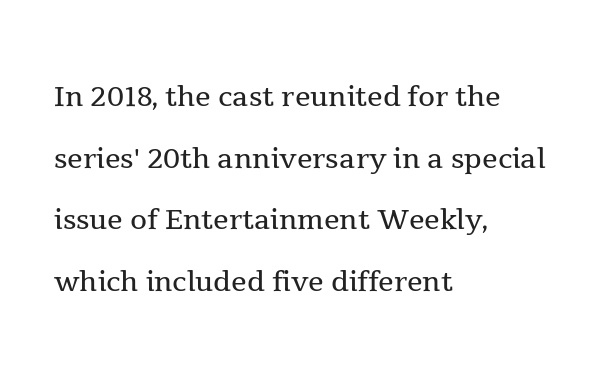
The image shows 39 px regular-weight serif type, upright; set left-aligned, normal line spacing (1.58x), normal letter spacing, not underlined; a medium x-height.
